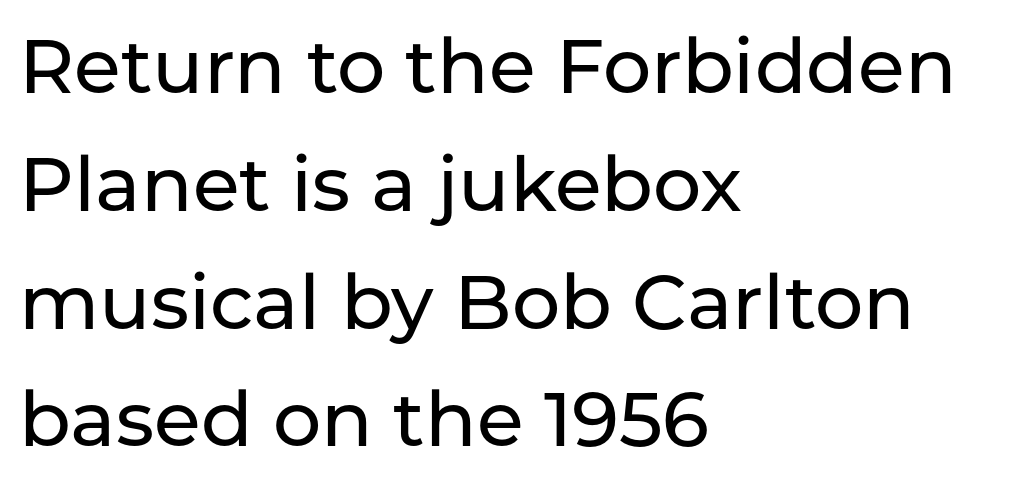
How would I describe the line gaps? Plain and ordinary. These lines stack with their left ends in a neat column. Examine the stroke ends and you'll find no serifs. How are the letters spaced? Ordinarily, with no added tracking. Italic? Not at all — the glyphs are vertical.
